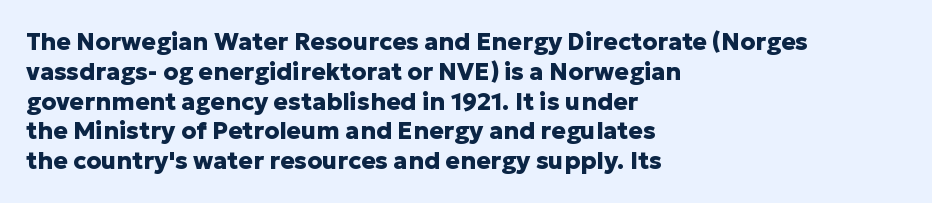
Q: Is the text bold? A: Yes.
Q: Is the text italic (slanted)? A: No, it is upright.
Q: Is the text underlined? A: No.
Q: How is the paragraph aligned? A: Left-aligned.
Q: Is the spacing between letters normal or unusually wide? A: Normal.
